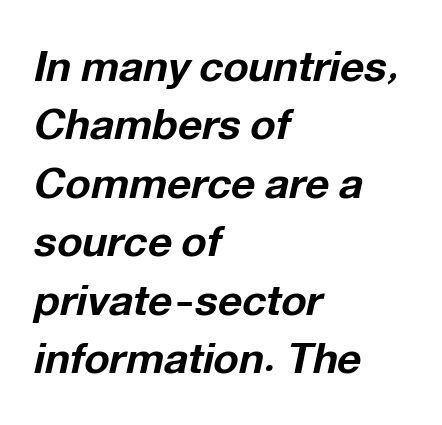
Chunky letters — that's bold for sure. These lines stack with their left ends in a neat column. A typesetter would call this proportional, since set widths differ per character. A typesetter would call this zero additional tracking.
